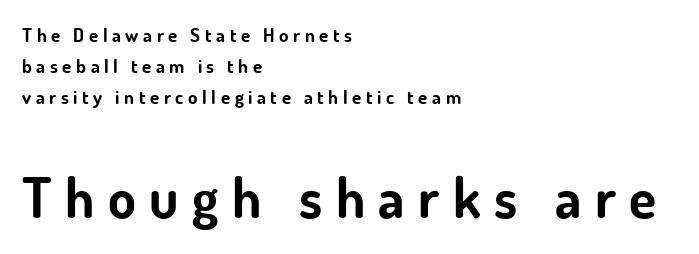
The image shows 56 px bold sans-serif type, upright; set left-aligned, normal line spacing (1.63x), unusually wide letter spacing (+0.24 em), not underlined; the second (bottom) block is 2.95x larger; low stroke contrast and a small x-height.
